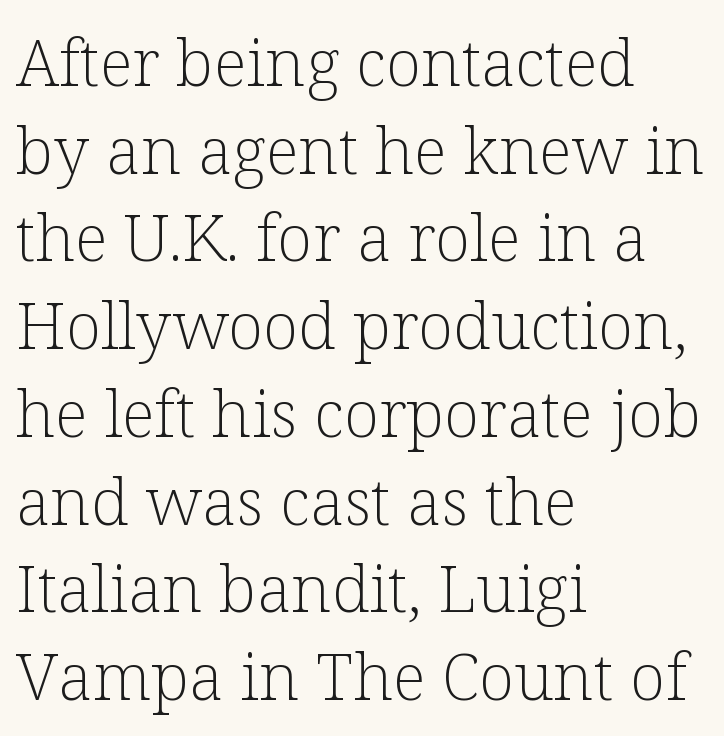
You could not count columns in this text — the font is proportionally spaced. Weight: regular or lighter. The line texture is even and compact thanks to regular tracking. The typeface chosen for these lines features serifs. Quick note: not italic, upright.
